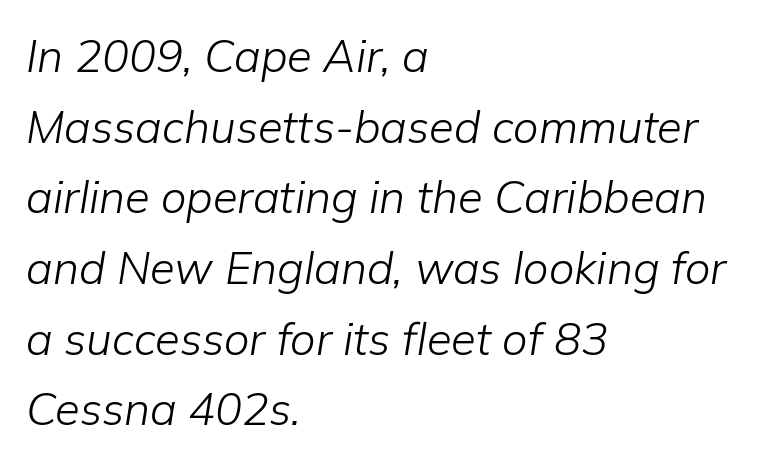
{"italic": "yes", "lean": "right", "slant_degrees": 9, "bold": "no", "weight": "light", "width": "normal", "stroke_contrast": "low", "x_height": "medium", "monospaced": "no", "underline": "no", "align": "left", "line_spacing": "normal", "line_spacing_ratio": 1.57, "letter_spacing": "normal", "letter_spacing_em": 0.0, "glyph_px": 45}
